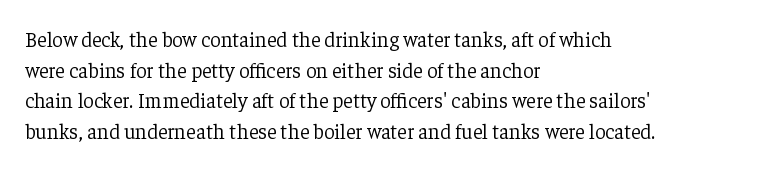
The strip under each line holds only bare page. The lines in this sample share a left origin and differ only in where they stop. The block of text has a typical density, with ordinary space between rows. A typesetter would call this zero additional tracking. Each stroke keeps to a modest, everyday thickness or less. Style check: upright.
